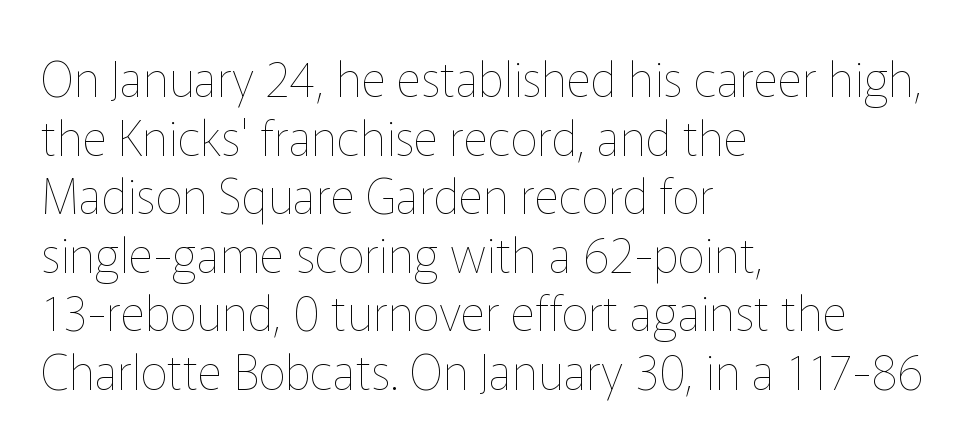
The image shows 48 px thin type, upright; set left-aligned, line spacing 1.22x, normal letter spacing, not underlined; low stroke contrast and a medium x-height.
